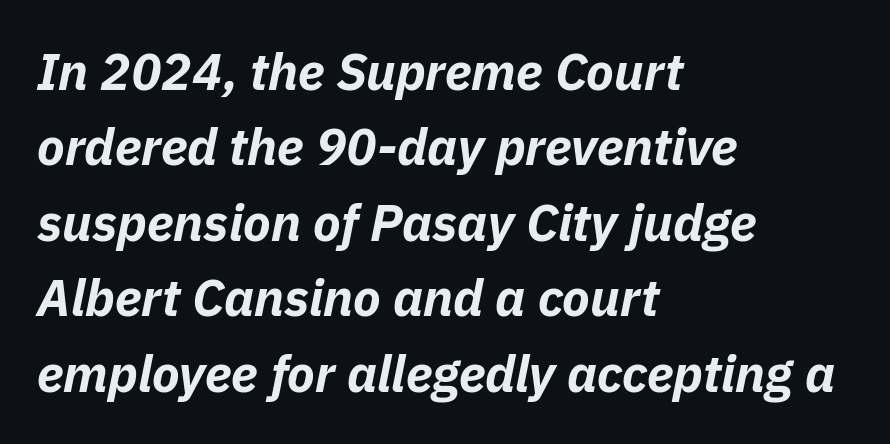
How heavy is the stroke? Heavy — this is a bold. In terms of leading, this rendering sits right in the middle. Each row of text sits above clean, open space. Horizontal alignment here is leftward, the default for most running prose. There's an unmistakable incline to the writing here. The rendering keeps characters at their native spacing.
